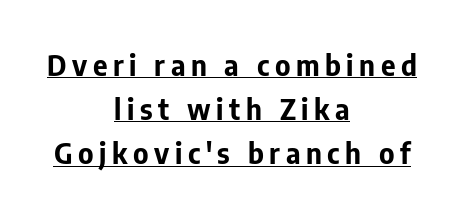
A typesetter would call this proportional, since set widths differ per character. This is roman type, the default non-slanted kind. Pretty heavy lettering here — definitely bold. What stands out about the letter spacing? Its width — letters are far apart. Are there feet on the stems? There aren't — it's a sans. Horizontal bands of white between lines are of average thickness.
